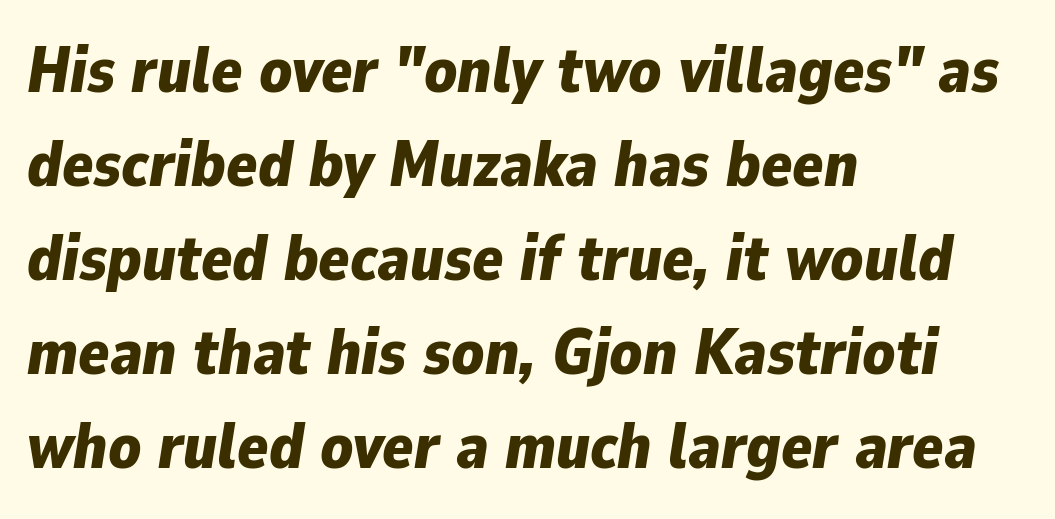
Horizontally, the lines are justified to the leading edge only. You can tell it's italic because the verticals aren't actually vertical. This sample keeps an unexceptional amount of space between lines. The rendering uses natural spacing where letterforms have individual widths. Between one letter and the next there's only the usual sliver of space.
